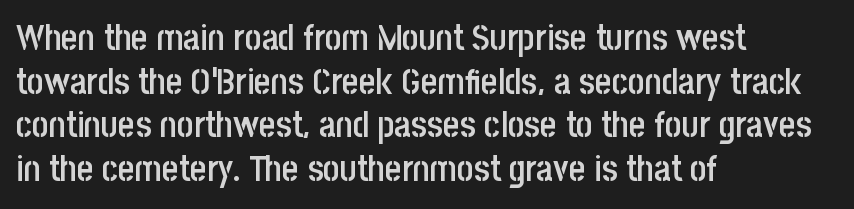
The rendering shows plain stroke endings on the letterforms — a sans-serif design. Tracking here is standard; glyphs follow each other at the usual distance. Caption: multi-line text, flush left, ragged right. Look at the stroke-to-counter ratio: somewhat heavy, a semibold.
